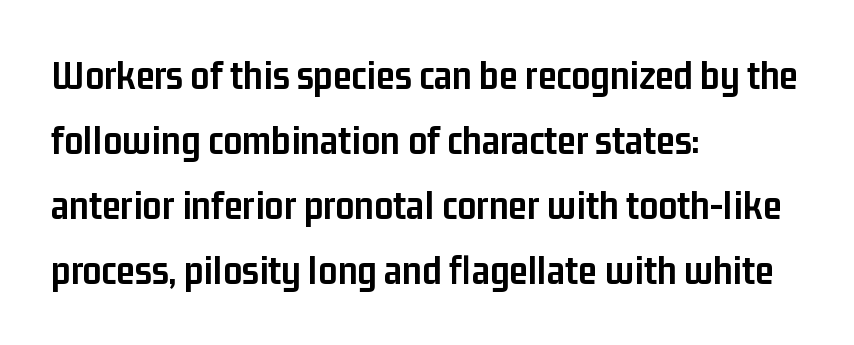
The rendering uses natural spacing where letterforms have individual widths. Is the letter spacing exaggerated? No — it looks like the ordinary default. Is there any slant? The stems are plumb. The lines are quadded left. Unmarked baselines from the first word to the last.
